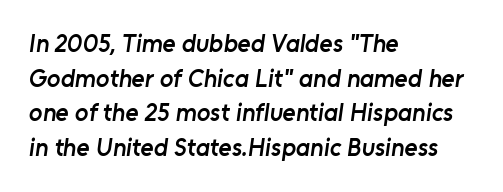
The image shows 25 px text type; set left-aligned, normal line spacing (1.39x), normal letter spacing, not underlined.
